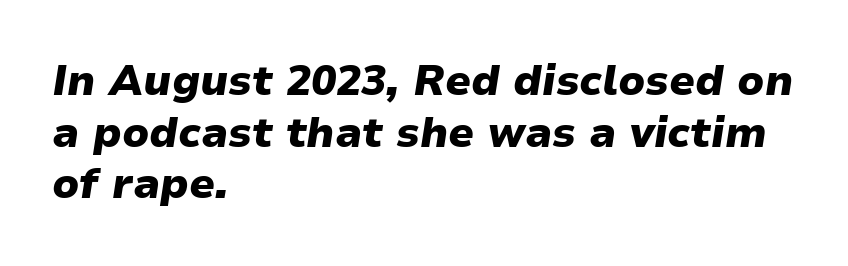
The text carries the slant typical of an italic or oblique font. How heavy is the stroke? Heavy — this is a bold. The passage shown has conventional tracking throughout. The passage shown is typed in a proportional face where columns would drift. Descender tails drop into unmarked territory. The setting favours the left margin, as ordinary paragraphs usually do.
